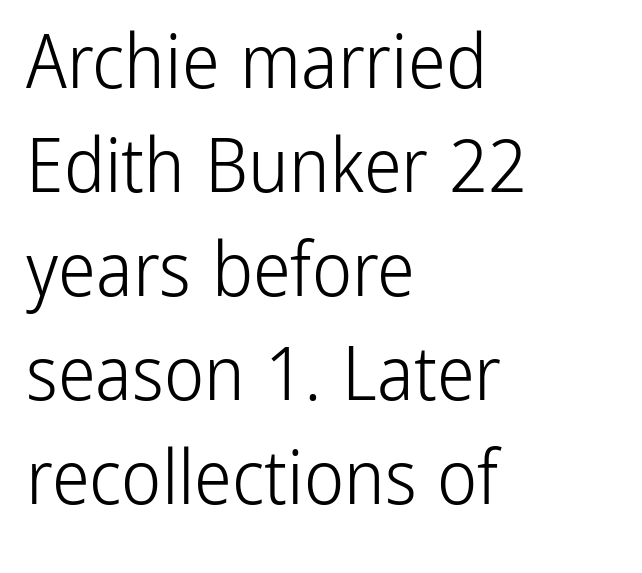
Italic: no, the glyphs are upright roman. Ink coverage per letter is moderate at most. Caption: multi-line text, flush left, ragged right. These lines are composed in type without serifs. Words float on clear page, feet unadorned.
